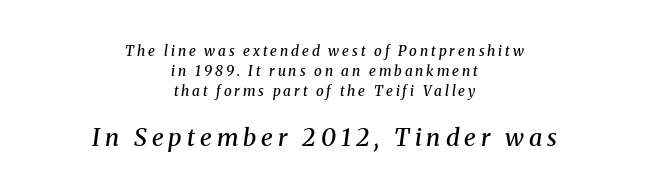
The image shows 24 px text type, italic (leaning right); set centered, normal line spacing (1.44x), unusually wide letter spacing (+0.21 em), not underlined; the second (bottom) block is 1.71x larger.
